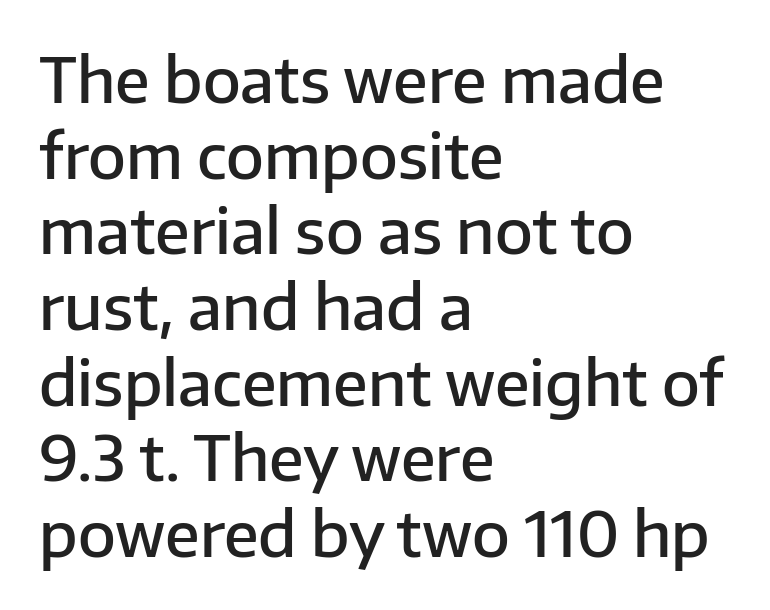
The sample has been set in demibold, a notch under bold. The rag falls on the right side of this text block. Varying glyph widths throughout — classic text-font behaviour. The space directly below the letters is spotless. The gaps between neighbouring characters are ordinary and unremarkable. The designer went with a sans here, leaving each stem footless.
